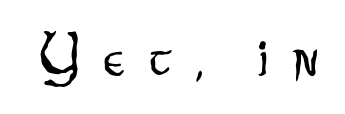
Notice how the stems are strictly vertical — no italics here. The strip under each line holds only bare page. The designer went with a sans here, leaving each stem footless. In terms of letterspacing, this is a distinctly airy, spread setting.
